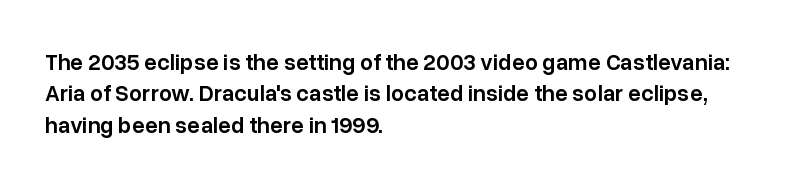
The image shows 23 px text type, upright; set left-aligned, normal line spacing (1.36x), normal letter spacing, not underlined.
